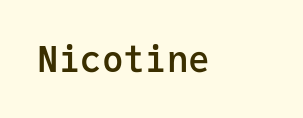
{"serif": "no", "italic": "no", "bold": "semi", "weight": "semibold", "width": "normal", "stroke_contrast": "low", "x_height": "medium", "monospaced": "yes", "underline": "no", "letter_spacing": "normal", "letter_spacing_em": 0.0, "glyph_px": 36}
